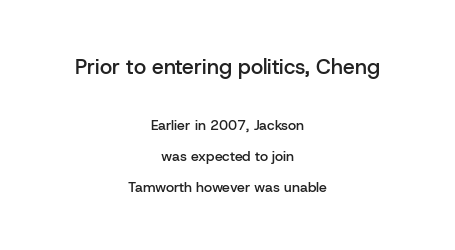
{"italic": "no", "bold": "semi", "underline": "no", "align": "center", "line_spacing": "loose", "line_spacing_ratio": 2.2, "letter_spacing": "normal", "letter_spacing_em": 0.0, "larger_block": "first", "size_ratio": 1.5, "glyph_px": 21}
